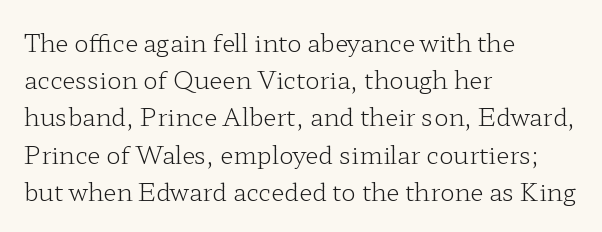
Q: Is the text bold? A: No.
Q: Is the text italic (slanted)? A: No, it is upright.
Q: Is the text underlined? A: No.
Q: How is the paragraph aligned? A: Left-aligned.
Q: Is the spacing between letters normal or unusually wide? A: Normal.
Q: Is the spacing between lines tight, normal or loose? A: Normal.
